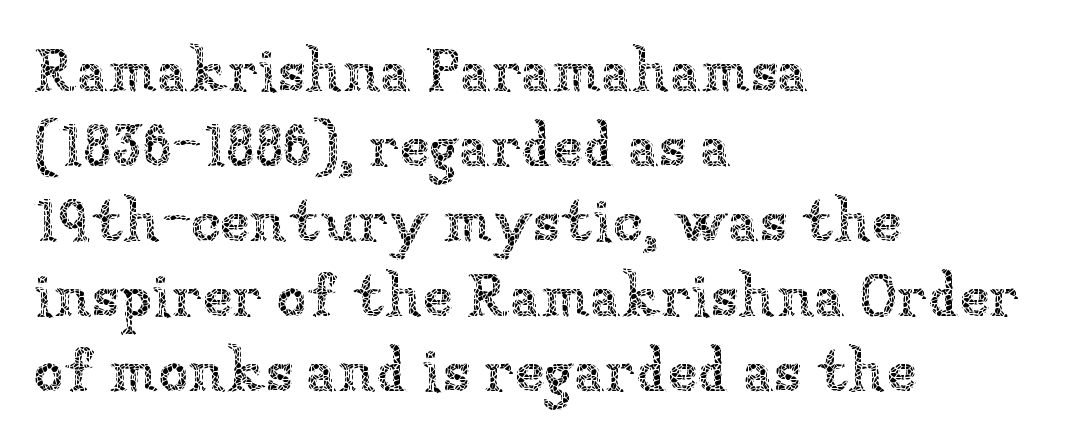
The image shows 61 px thin type, upright; set left-aligned, line spacing 1.23x, normal letter spacing, not underlined; low stroke contrast and a medium x-height.
